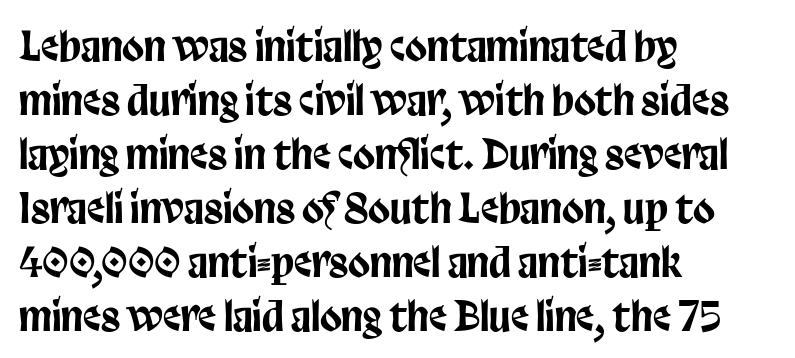
{"serif": "no", "italic": "no", "width": "condensed", "stroke_contrast": "low", "x_height": "large", "monospaced": "no", "underline": "no", "align": "left", "line_spacing": "normal", "line_spacing_ratio": 1.35, "letter_spacing": "normal", "letter_spacing_em": 0.0, "glyph_px": 40}
